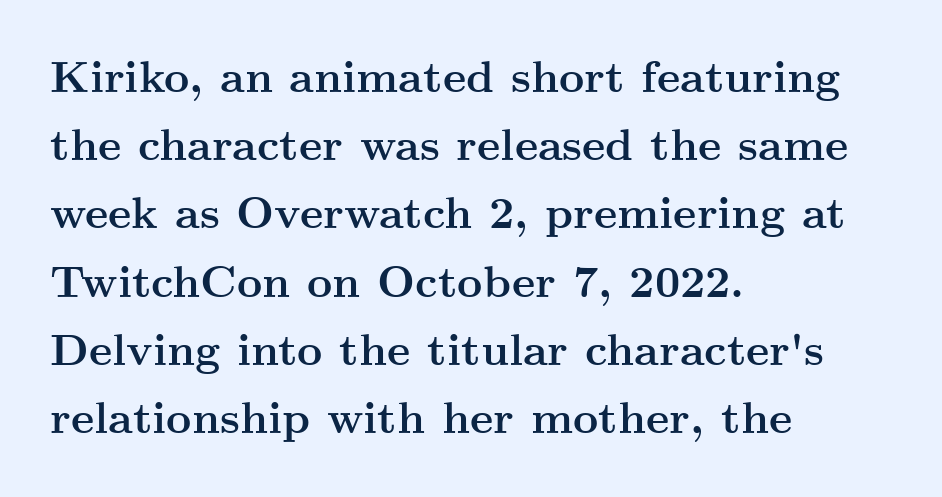
The image shows 44 px semibold, wide serif type, upright; set left-aligned, normal line spacing (1.55x), normal letter spacing, not underlined; medium stroke contrast and a small x-height.
